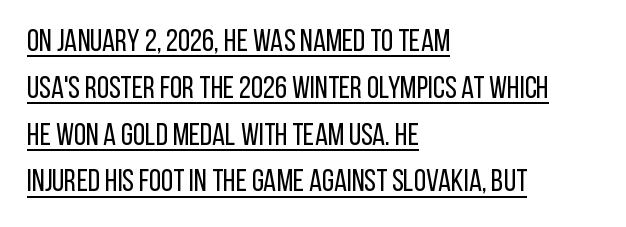
Does the type have serifs? No, each stem ends abruptly. The weight tops out at a normal text grade. These lines are rendered in a variable-pitch font. The rows are spaced the way most documents space them. The text block is weighted toward the left margin, trailing off unevenly rightward. The rendered words wear a rule along their underside.
